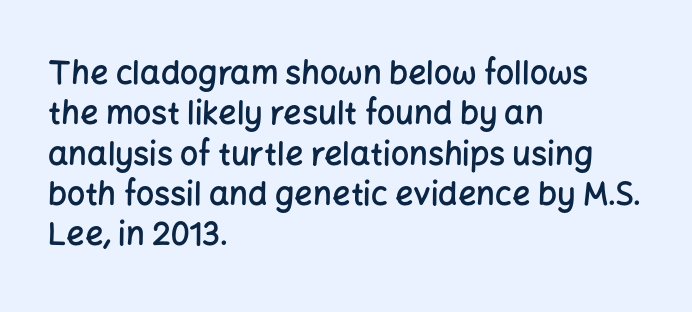
{"serif": "no", "italic": "no", "bold": "semi", "weight": "semibold", "width": "normal", "stroke_contrast": "low", "x_height": "medium", "monospaced": "no", "underline": "no", "align": "left", "line_spacing": "normal", "line_spacing_ratio": 1.26, "letter_spacing": "normal", "letter_spacing_em": 0.0, "glyph_px": 32}
